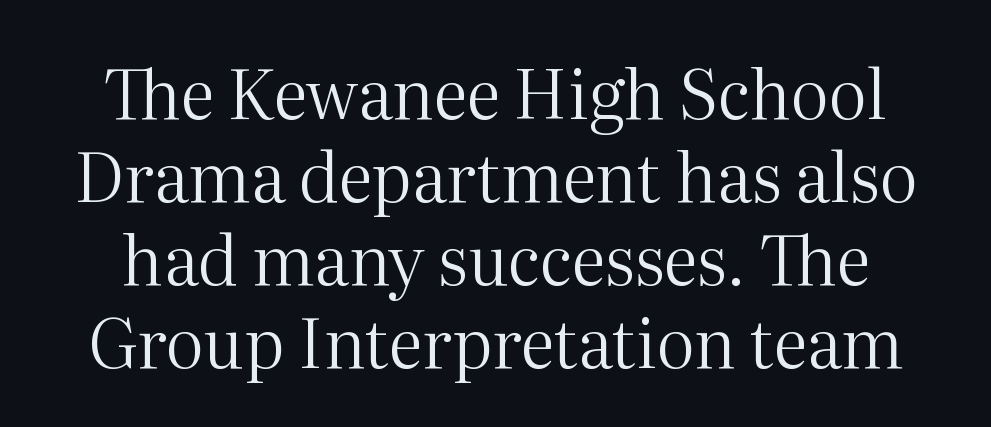
The image shows 68 px regular-weight serif type, upright; set line spacing 1.22x, normal letter spacing, not underlined; medium stroke contrast and a medium x-height.
